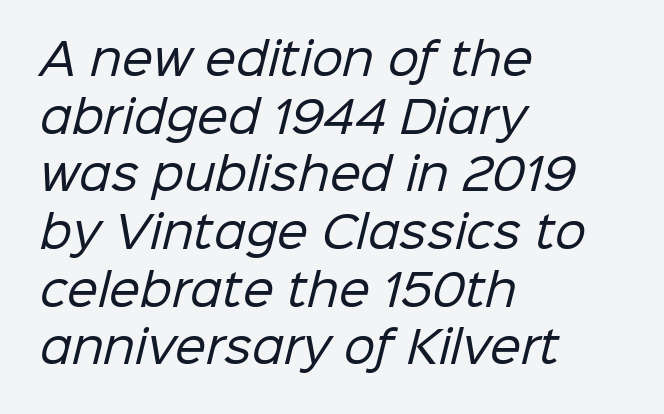
{"serif": "no", "bold": "no", "weight": "regular", "width": "normal", "stroke_contrast": "low", "x_height": "medium", "monospaced": "no", "underline": "no", "align": "left", "line_spacing": "normal", "line_spacing_ratio": 1.31, "letter_spacing": "normal", "letter_spacing_em": 0.0, "glyph_px": 44}
